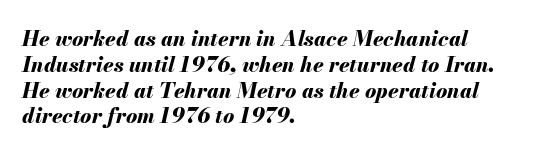
The image shows 21 px bold type, italic (leaning right); set left-aligned, line spacing 1.23x, normal letter spacing, not underlined.
